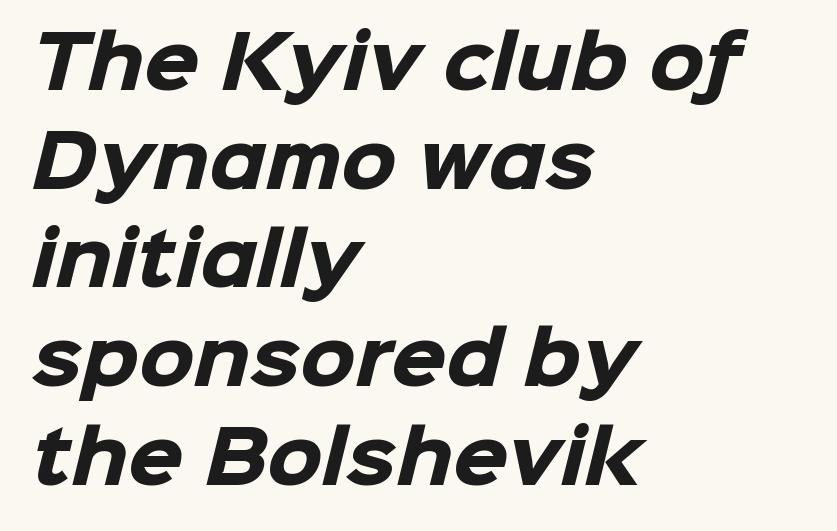
{"serif": "no", "bold": "yes", "weight": "heavy", "width": "normal", "stroke_contrast": "low", "x_height": "medium", "monospaced": "no", "underline": "no", "align": "left", "line_spacing": "normal", "line_spacing_ratio": 1.39, "letter_spacing": "normal", "letter_spacing_em": 0.0, "glyph_px": 71}
